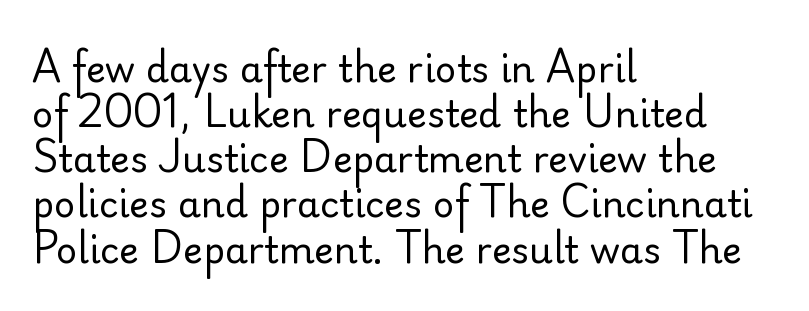
These lines are rendered in a variable-pitch font. To sum up the face: it is a sans, with no serifs. Summary of weight: not heavy and not bold. Does the lettering tilt? It doesn't — this is upright. Anything drawn beneath the words? Only blank space. Tracking value appears to be zero — textbook default spacing.
